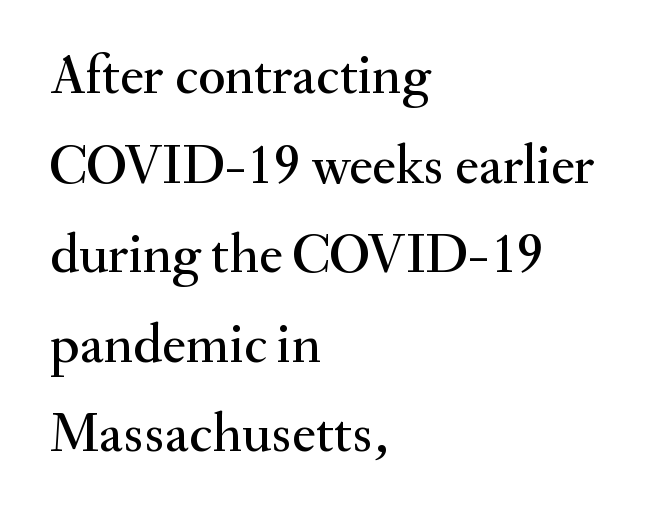
The image shows 56 px serif type, upright; set left-aligned, normal line spacing (1.6x), normal letter spacing, not underlined; medium stroke contrast and a small x-height.
